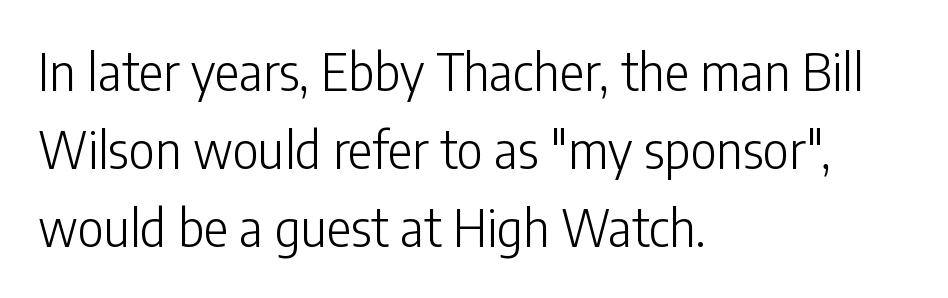
Q: Is the text bold? A: No.
Q: Is the text italic (slanted)? A: No, it is upright.
Q: Is the typeface a serif or a sans-serif typeface? A: Sans-serif.
Q: Is the text underlined? A: No.
Q: How is the paragraph aligned? A: Left-aligned.
Q: Is the spacing between letters normal or unusually wide? A: Normal.
Q: Is the spacing between lines tight, normal or loose? A: Normal.
Q: Width (condensed, normal, or wide)? A: Condensed.
Q: Stroke contrast? A: Low.
Q: x-height? A: Medium.
Q: Monospaced? A: No.
